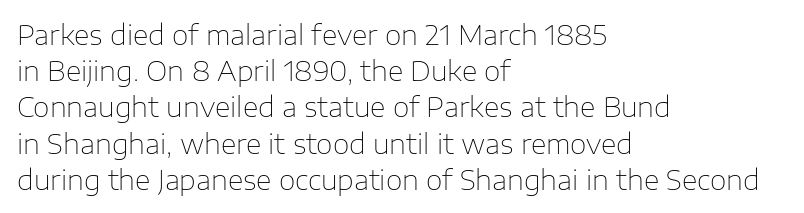
The image shows 27 px text type, upright; set left-aligned, normal line spacing (1.34x), normal letter spacing, not underlined.
